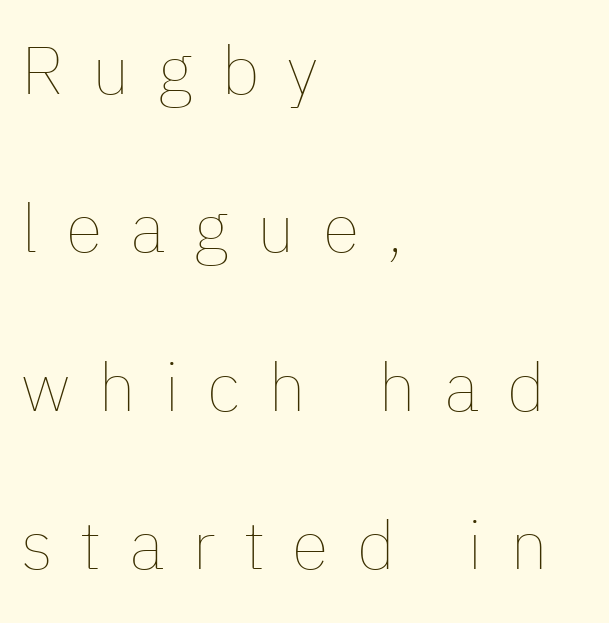
The font's upright variant was chosen for this text. Widely set lines give the paragraph a tall, airy silhouette. Descenders hang freely into open space. Is this a fixed-width face? No — the glyphs have proportional, varying widths.
